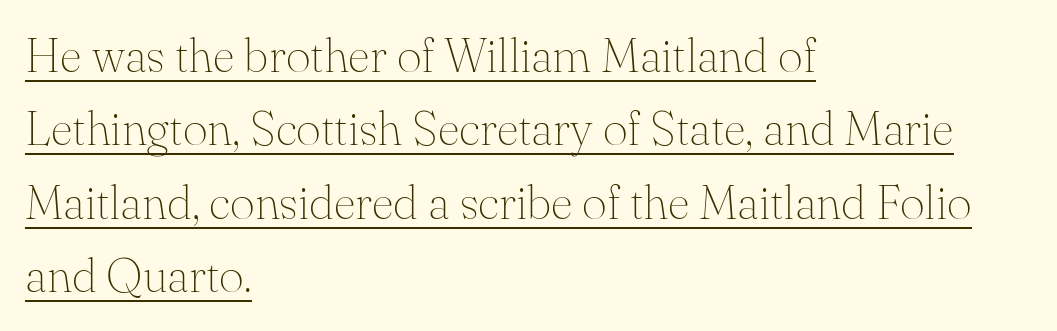
Vertically, the passage feels balanced, rows spaced as you'd expect. Do the letters lean? They stand straight. The rendering keeps characters at their native spacing. The text was rendered using a seriffed face with decorative stroke endings.
